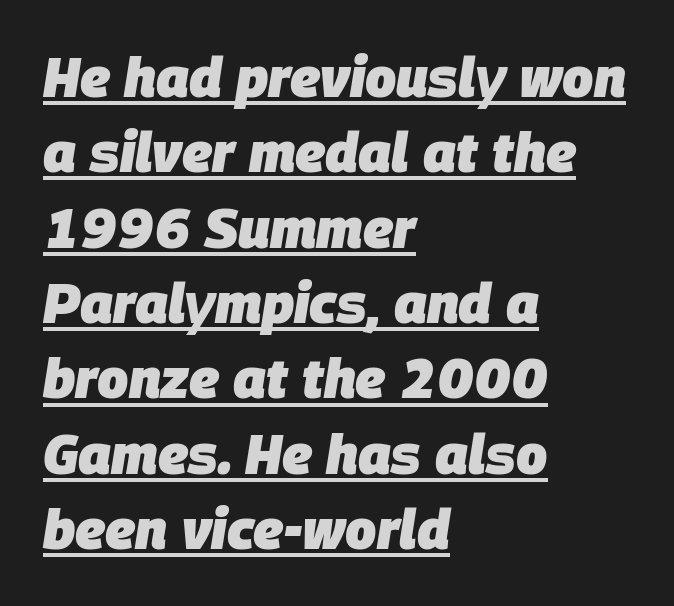
{"italic": "yes", "lean": "right", "slant_degrees": 9, "bold": "yes", "weight": "heavy", "width": "normal", "stroke_contrast": "low", "x_height": "large", "monospaced": "no", "underline": "yes", "align": "left", "line_spacing": "normal", "line_spacing_ratio": 1.37, "letter_spacing": "normal", "letter_spacing_em": 0.0, "glyph_px": 55}
